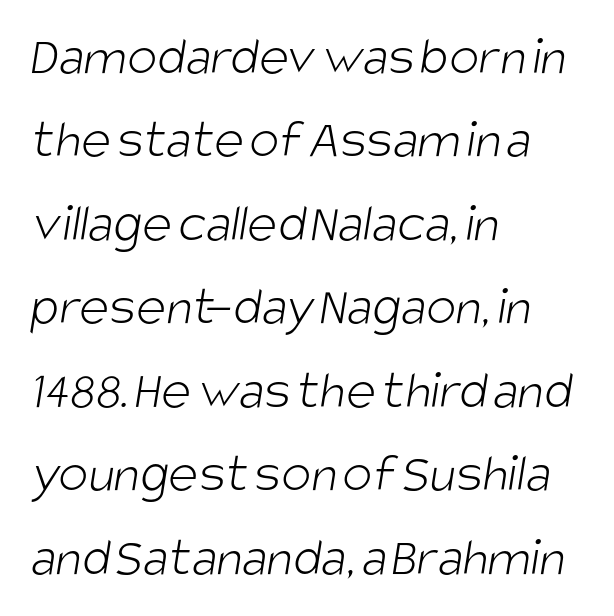
The image shows 56 px light, condensed sans-serif type; set left-aligned, normal line spacing (1.49x), normal letter spacing, not underlined; low stroke contrast and a large x-height.
